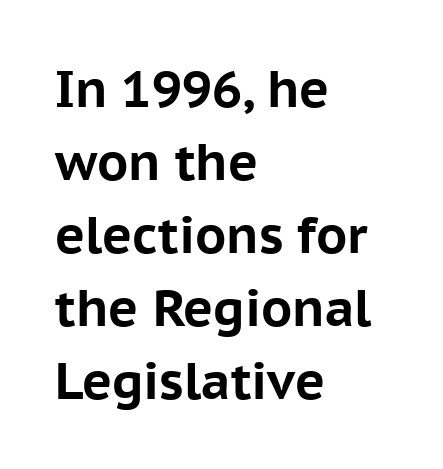
The rag falls on the right side of this text block. Posture: vertical. Honestly, the row spacing looks completely unremarkable. What kind of face is this? One without serifs — a sans. This sample uses plain, unmodified letter spacing.
